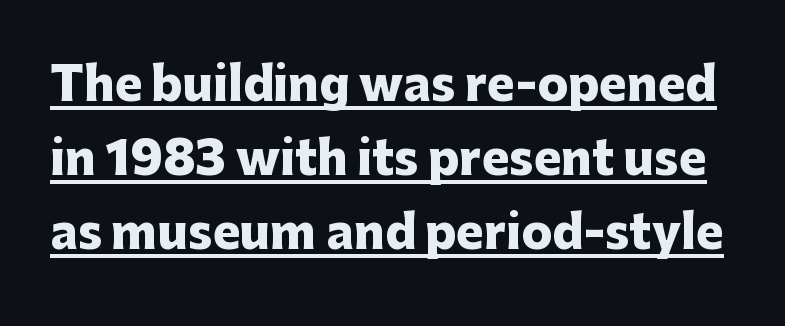
{"serif": "no", "italic": "no", "bold": "yes", "weight": "heavy", "width": "normal", "stroke_contrast": "low", "x_height": "medium", "monospaced": "no", "underline": "yes", "line_spacing": "normal", "line_spacing_ratio": 1.61, "letter_spacing": "normal", "letter_spacing_em": 0.0, "glyph_px": 46}
